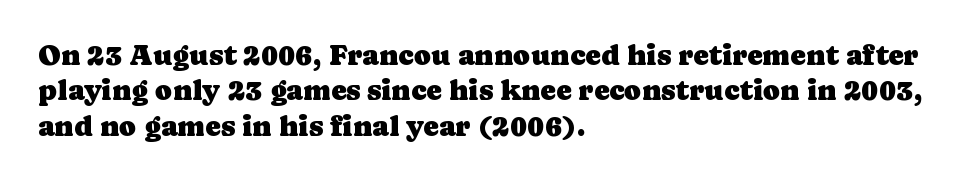
{"serif": "yes", "italic": "no", "width": "normal", "stroke_contrast": "low", "x_height": "medium", "monospaced": "no", "underline": "no", "align": "left", "line_spacing_ratio": 1.22, "letter_spacing": "normal", "letter_spacing_em": 0.0, "glyph_px": 29}
